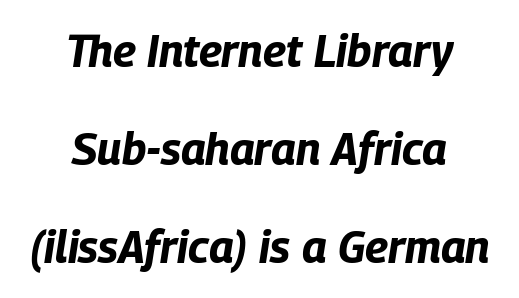
Q: Is the text bold? A: Yes.
Q: Is the text italic (slanted)? A: Yes, it leans right by about 9 degrees.
Q: Is the text underlined? A: No.
Q: How is the paragraph aligned? A: Centered.
Q: Is the spacing between letters normal or unusually wide? A: Normal.
Q: Is the spacing between lines tight, normal or loose? A: Loose.
Q: Width (condensed, normal, or wide)? A: Condensed.
Q: Stroke contrast? A: Low.
Q: x-height? A: Large.
Q: Monospaced? A: No.
